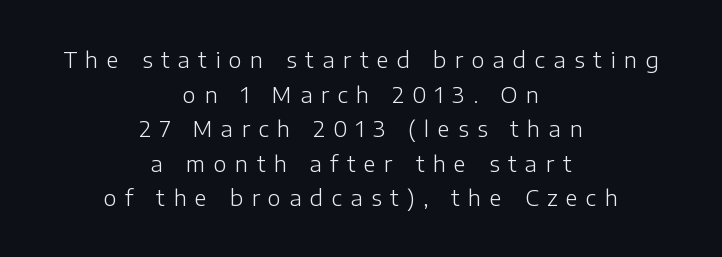
Q: Is the text bold? A: No.
Q: Is the text italic (slanted)? A: No, it is upright.
Q: Is the text underlined? A: No.
Q: How is the paragraph aligned? A: Centered.
Q: Is the spacing between letters normal or unusually wide? A: Unusually wide.
Q: Is the spacing between lines tight, normal or loose? A: Normal.
